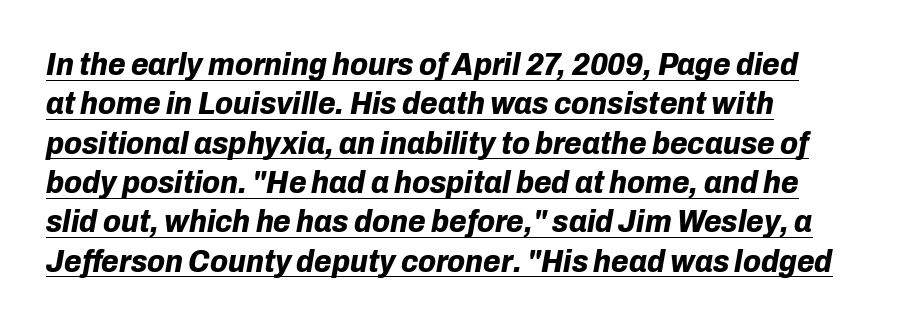
{"italic": "yes", "lean": "right", "slant_degrees": 10, "bold": "yes", "weight": "bold", "width": "normal", "stroke_contrast": "low", "x_height": "medium", "monospaced": "no", "underline": "yes", "align": "left", "line_spacing_ratio": 1.23, "letter_spacing": "normal", "letter_spacing_em": 0.0, "glyph_px": 32}
